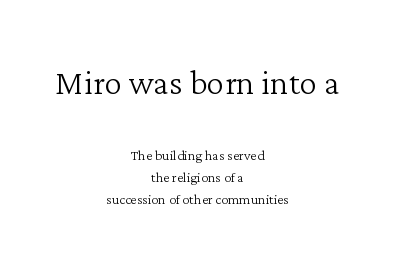
Style check: upright. A student would call this center alignment; a typographer would say set centered. Glyph-to-glyph distance matches everyday printed text. Nothing heavy about these letters — not bold at all.
